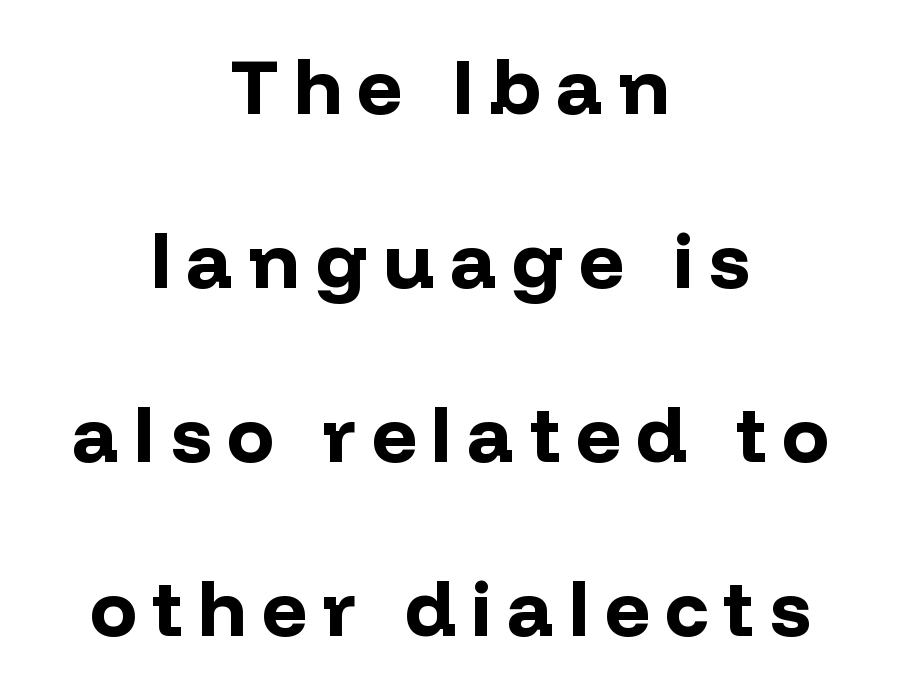
{"serif": "no", "italic": "no", "bold": "yes", "weight": "bold", "width": "normal", "stroke_contrast": "low", "x_height": "medium", "monospaced": "no", "underline": "no", "align": "center", "line_spacing": "loose", "line_spacing_ratio": 2.23, "letter_spacing": "wide", "letter_spacing_em": 0.2, "glyph_px": 78}
